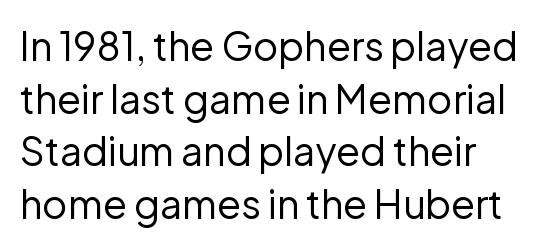
Q: Is the text bold? A: No.
Q: Is the text italic (slanted)? A: No, it is upright.
Q: Is the typeface a serif or a sans-serif typeface? A: Sans-serif.
Q: Is the text underlined? A: No.
Q: Is the spacing between letters normal or unusually wide? A: Normal.
Q: Is the spacing between lines tight, normal or loose? A: Normal.
Q: Width (condensed, normal, or wide)? A: Normal.
Q: Stroke contrast? A: Low.
Q: x-height? A: Medium.
Q: Monospaced? A: No.
